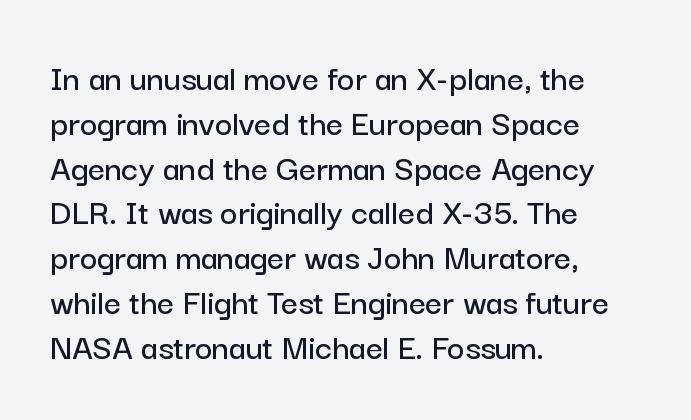
Q: Is the text italic (slanted)? A: No, it is upright.
Q: Is the typeface a serif or a sans-serif typeface? A: Sans-serif.
Q: Is the text underlined? A: No.
Q: How is the paragraph aligned? A: Left-aligned.
Q: Is the spacing between letters normal or unusually wide? A: Normal.
Q: Width (condensed, normal, or wide)? A: Normal.
Q: Stroke contrast? A: Low.
Q: x-height? A: Medium.
Q: Monospaced? A: No.
